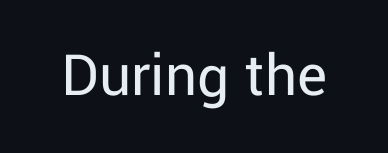
{"serif": "no", "italic": "no", "bold": "no", "weight": "regular", "width": "normal", "stroke_contrast": "low", "x_height": "medium", "monospaced": "no", "underline": "no", "letter_spacing": "normal", "letter_spacing_em": 0.0, "glyph_px": 63}
